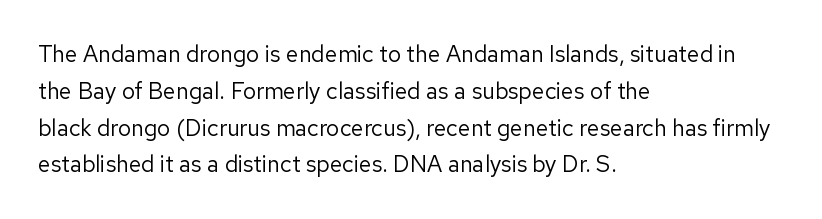
The rendering uses a moderate line-height, typical for paragraphs. The cut favours lightness, reaching ordinary text weight at its darkest. This is roman type, the default non-slanted kind. A student would call this left alignment; a typographer would say flush left, rag right. Honestly, there is no underline to notice here at all. The letterforms sit shoulder to shoulder at normal distance.
